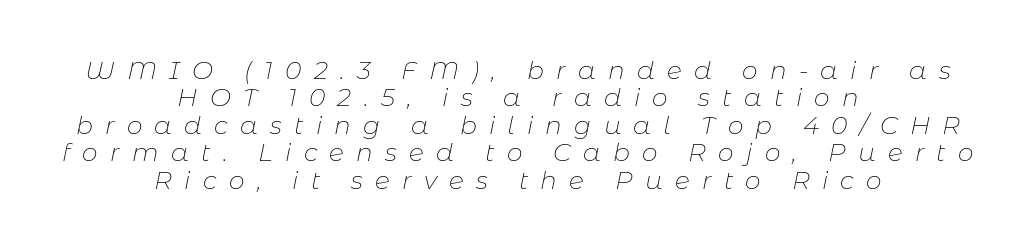
The image shows 25 px text type, italic (leaning right); set centered, tight line spacing (1.1x), unusually wide letter spacing (+0.49 em), not underlined.
